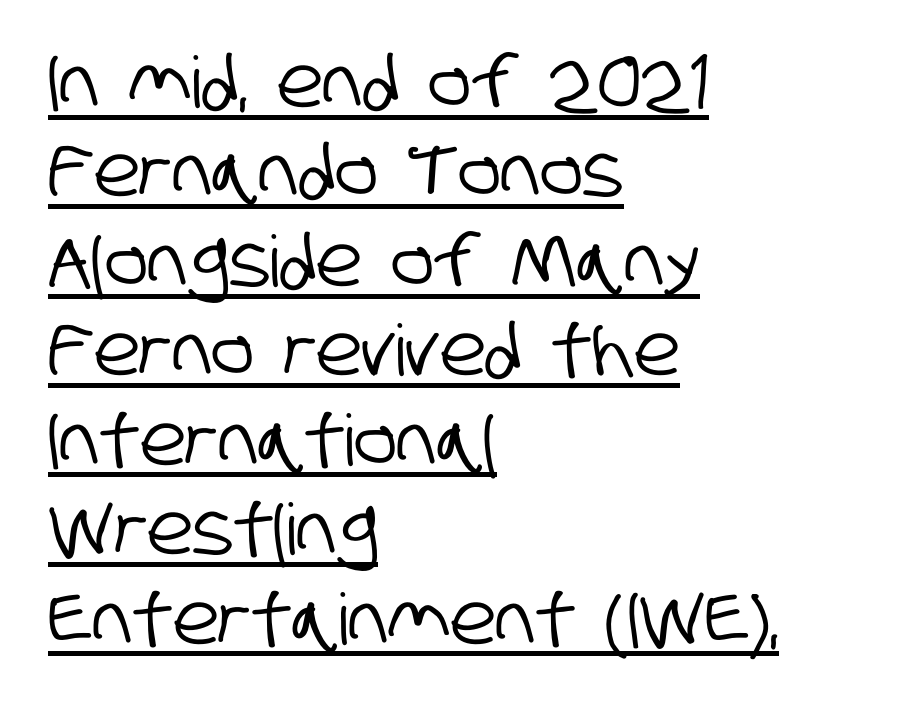
{"serif": "no", "width": "condensed", "stroke_contrast": "low", "x_height": "large", "monospaced": "no", "underline": "yes", "align": "left", "line_spacing": "normal", "line_spacing_ratio": 1.26, "letter_spacing": "normal", "letter_spacing_em": 0.0, "glyph_px": 71}
